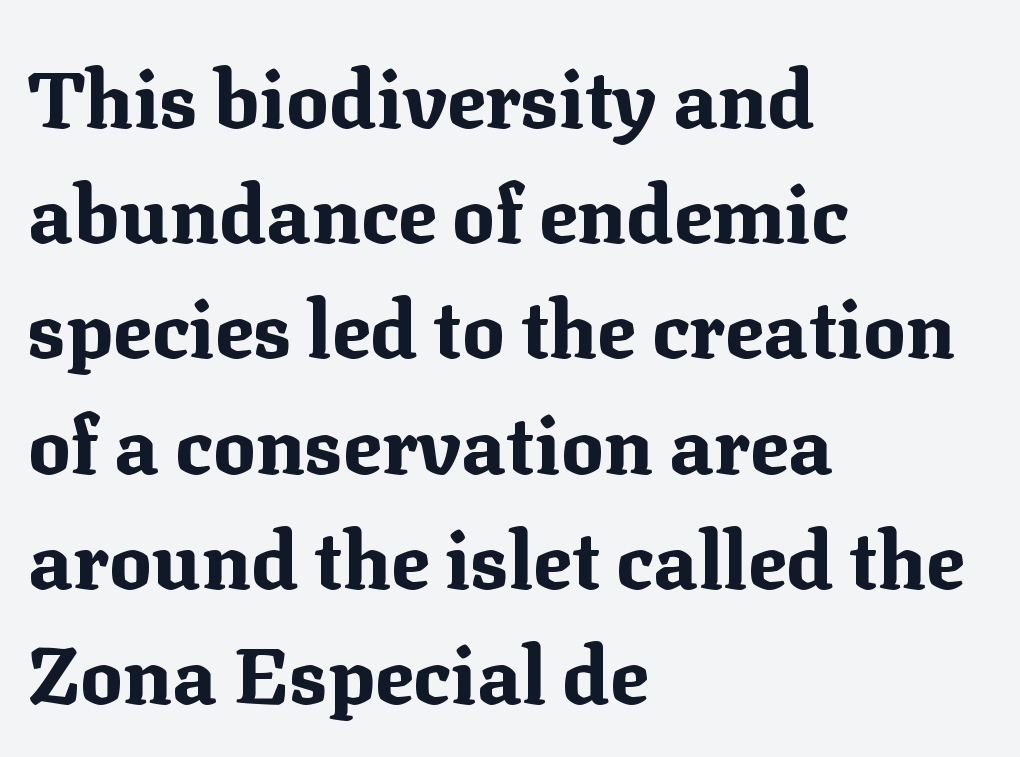
{"serif": "yes", "italic": "no", "bold": "yes", "weight": "bold", "width": "normal", "stroke_contrast": "medium", "x_height": "medium", "monospaced": "no", "underline": "no", "align": "left", "line_spacing": "normal", "line_spacing_ratio": 1.44, "letter_spacing": "normal", "letter_spacing_em": 0.0, "glyph_px": 80}
